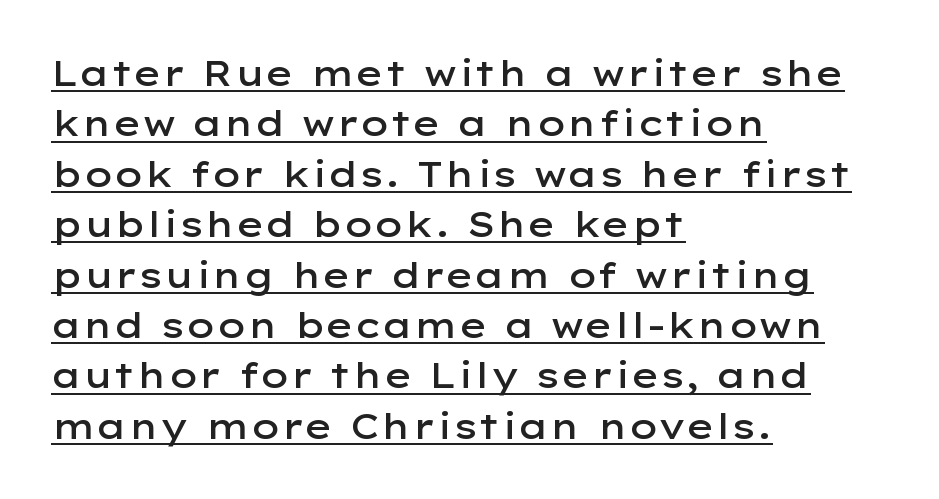
The image shows 35 px semibold, wide sans-serif type, upright; set left-aligned, normal line spacing (1.44x), normal letter spacing, underlined; low stroke contrast and a medium x-height.
